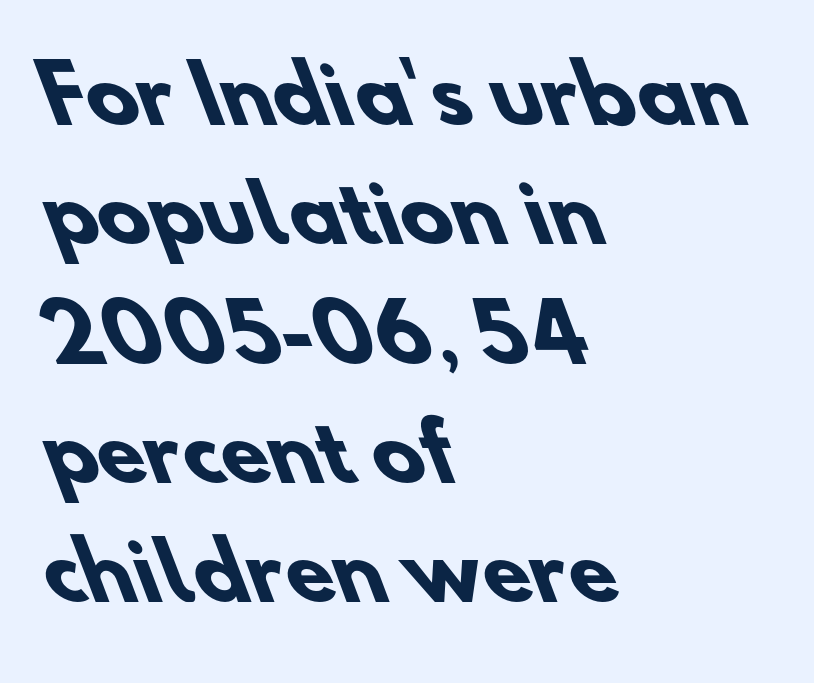
One glance says typical: line gaps are just what's usual. These lines are rendered in a variable-pitch font. Is this a sans? Yes — the strokes have no serifs. Is the type bold? Yes — the strokes are clearly thick and heavy. Typeset ragged right — the left edge is the straight one. The area under the type is left untouched.
